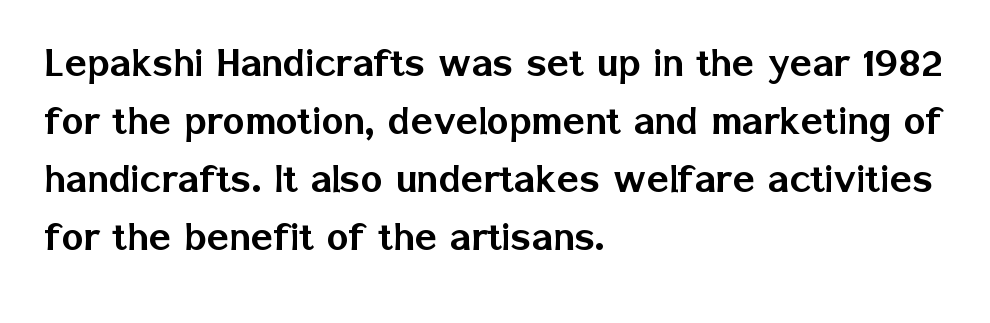
Each line starts at the same left margin while the right side varies. The type is set solid horizontally, with unmodified tracking. It's the straight-up-and-down kind of type. Each letter keeps its own natural width here, so spacing adapts to shape.
